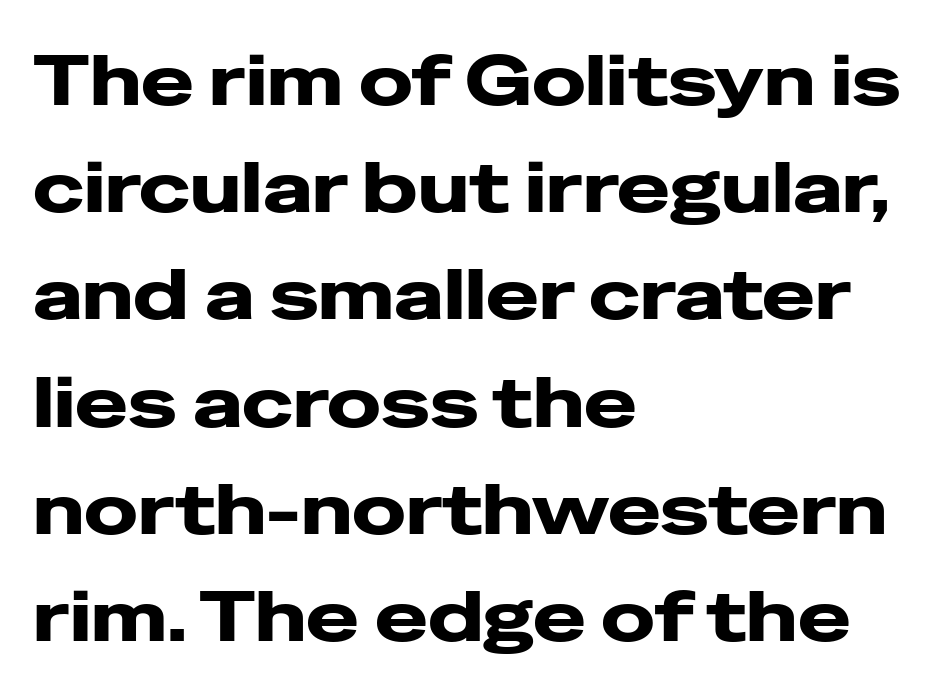
The image shows 71 px wide sans-serif type, upright; set left-aligned, normal line spacing (1.51x), normal letter spacing, not underlined; low stroke contrast and a medium x-height.
